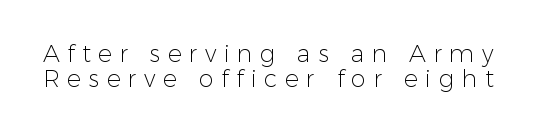
Q: Is the text bold? A: No.
Q: Is the text italic (slanted)? A: No, it is upright.
Q: Is the text underlined? A: No.
Q: Is the spacing between letters normal or unusually wide? A: Unusually wide.
Q: Is the spacing between lines tight, normal or loose? A: Tight.
